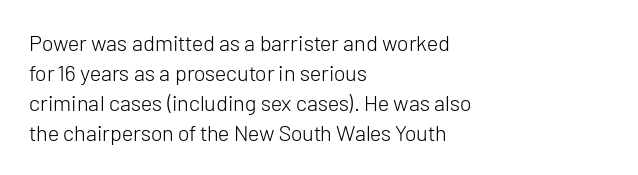
Q: Is the text bold? A: No.
Q: Is the text italic (slanted)? A: No, it is upright.
Q: Is the text underlined? A: No.
Q: How is the paragraph aligned? A: Left-aligned.
Q: Is the spacing between letters normal or unusually wide? A: Normal.
Q: Is the spacing between lines tight, normal or loose? A: Normal.
